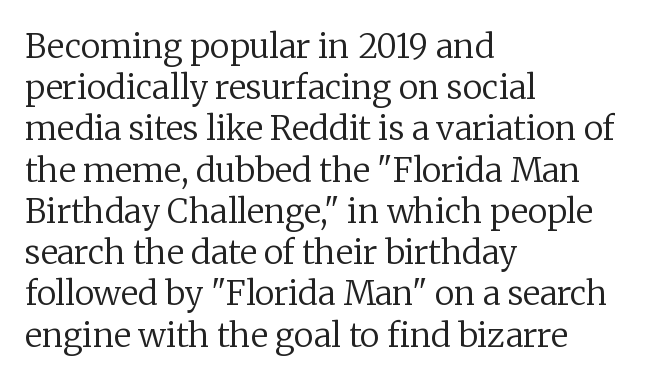
{"serif": "yes", "italic": "no", "bold": "no", "weight": "regular", "width": "normal", "stroke_contrast": "low", "x_height": "medium", "monospaced": "no", "underline": "no", "align": "left", "line_spacing": "normal", "line_spacing_ratio": 1.25, "letter_spacing": "normal", "letter_spacing_em": 0.0, "glyph_px": 33}
